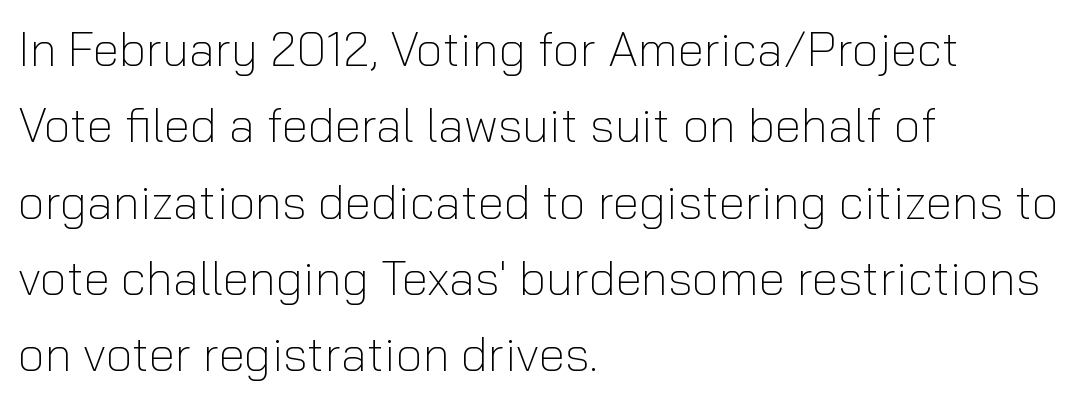
The image shows 48 px light sans-serif type, upright; set left-aligned, normal line spacing (1.59x), normal letter spacing, not underlined; low stroke contrast and a medium x-height.
